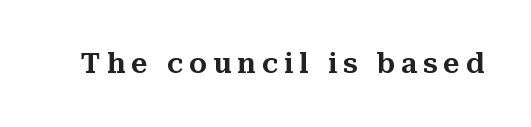
The rendering inserts visible extra space after every character. A typesetter would call this proportional, since set widths differ per character. The space directly below the letters is spotless. When letters stand straight like this, we call the style roman or upright. Are there feet on the stems? There are — it's a serif.
